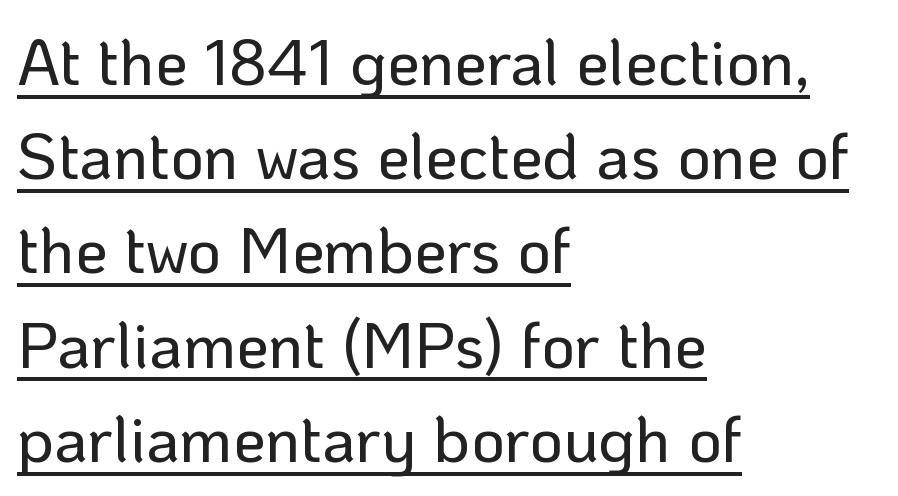
{"serif": "no", "italic": "no", "width": "normal", "stroke_contrast": "low", "x_height": "medium", "monospaced": "no", "underline": "yes", "align": "left", "line_spacing": "normal", "line_spacing_ratio": 1.45, "letter_spacing": "normal", "letter_spacing_em": 0.0, "glyph_px": 65}
